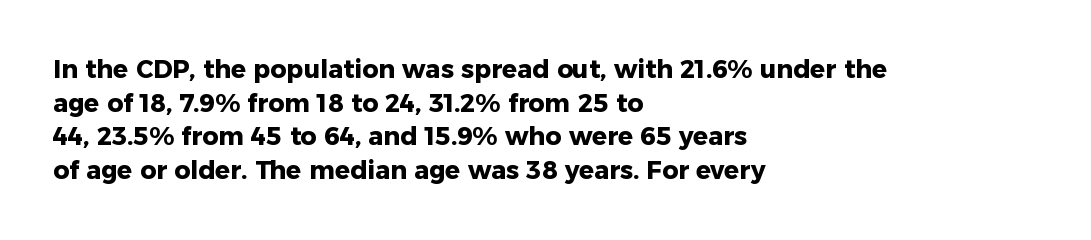
The image shows 25 px bold type, upright; set left-aligned, normal line spacing (1.35x), normal letter spacing, not underlined.
